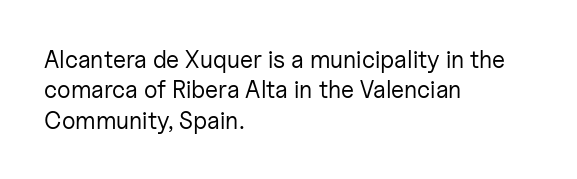
Q: Is the text bold? A: No.
Q: Is the text italic (slanted)? A: No, it is upright.
Q: Is the text underlined? A: No.
Q: How is the paragraph aligned? A: Left-aligned.
Q: Is the spacing between letters normal or unusually wide? A: Normal.
Q: Is the spacing between lines tight, normal or loose? A: Normal.
